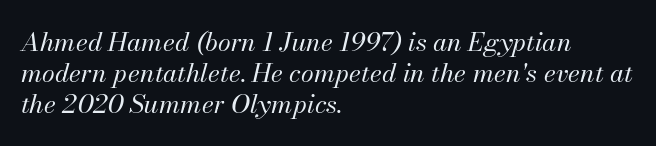
{"italic": "yes", "lean": "right", "slant_degrees": 13, "bold": "no", "underline": "no", "align": "left", "line_spacing_ratio": 1.2, "letter_spacing": "normal", "letter_spacing_em": 0.0, "glyph_px": 26}
